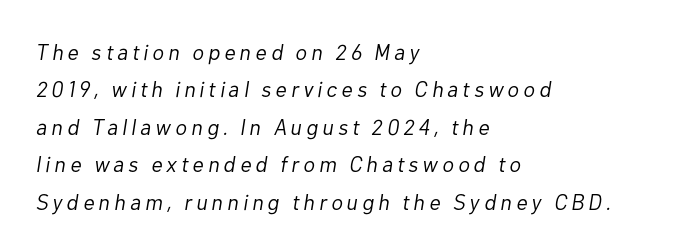
These lines stack with their left ends in a neat column. The face looks like a standard text weight, possibly lighter. A bare baseline throughout the passage. A normal amount of white space separates one row of letters from the next. Yep, that's italic — everything's leaning.
